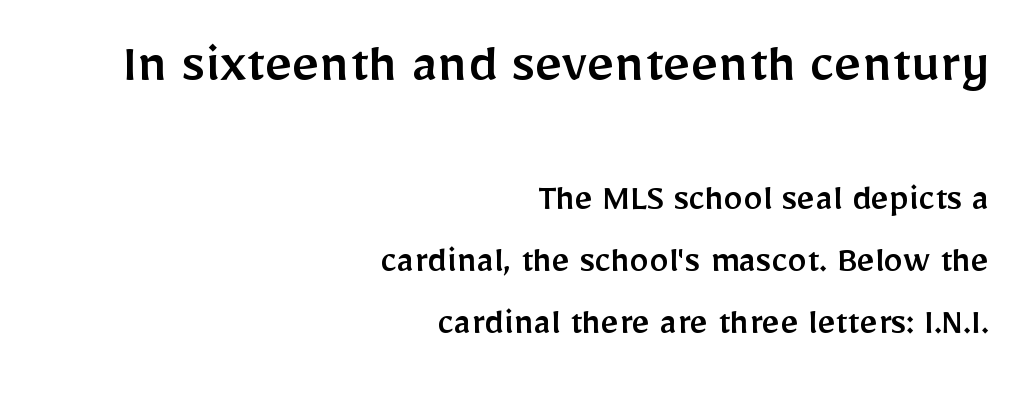
You can tell from the bare stems that sans-serif type was used. The rendering keeps characters at their native spacing. Bare-footed words on every line. Alignment: flush right. Looks like regular typesetting: each glyph gets only the width it needs.
